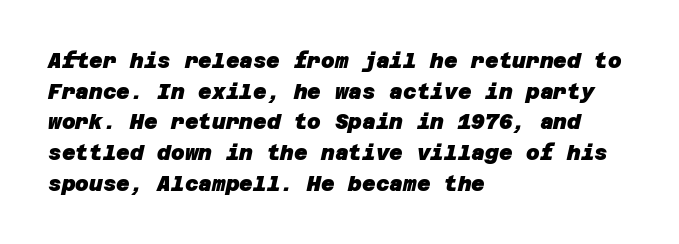
Q: Is the text bold? A: Yes.
Q: Is the text underlined? A: No.
Q: How is the paragraph aligned? A: Left-aligned.
Q: Is the spacing between letters normal or unusually wide? A: Normal.
Q: Is the spacing between lines tight, normal or loose? A: Normal.
